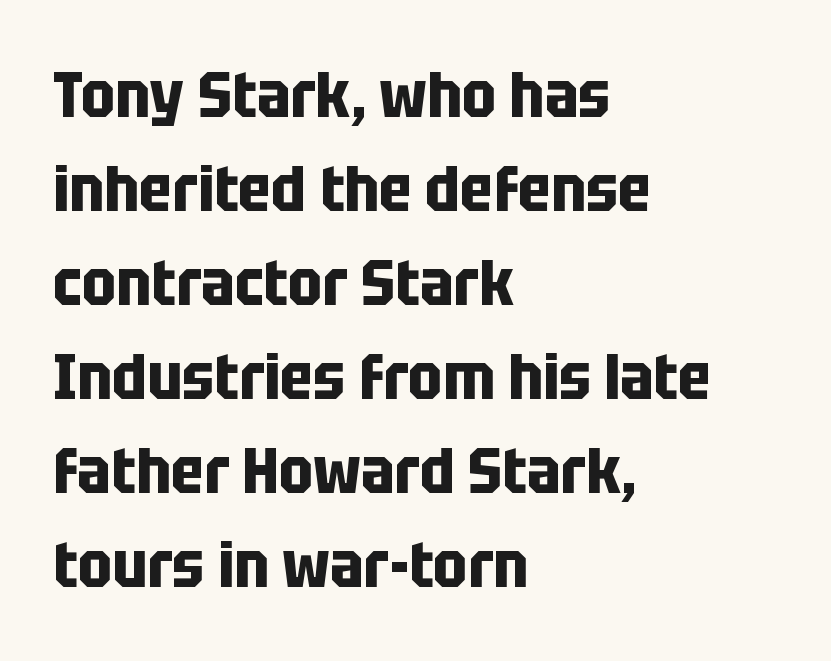
The image shows 64 px bold, condensed sans-serif type, upright; set left-aligned, normal line spacing (1.47x), normal letter spacing, not underlined; low stroke contrast and a large x-height.
